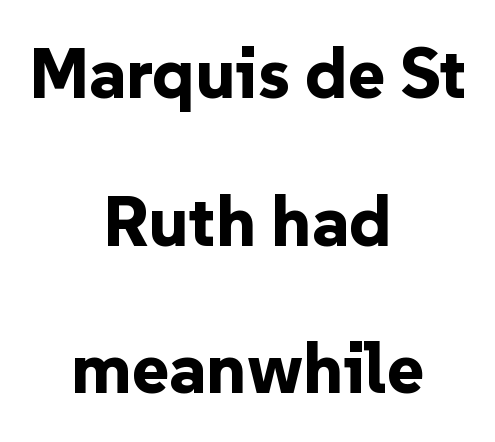
The image shows 71 px bold sans-serif type, upright; set centered, loose line spacing (2.08x), normal letter spacing, not underlined; low stroke contrast and a medium x-height.
